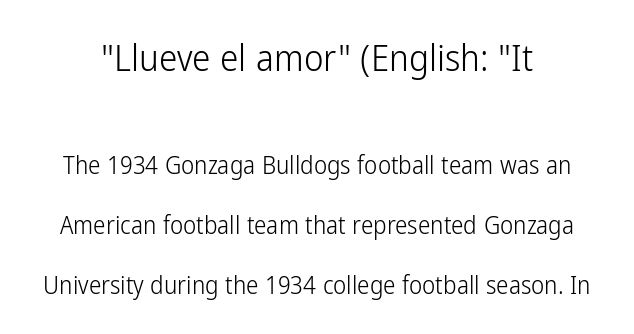
In terms of letterform style, serifs are entirely absent. The rendering uses natural spacing where letterforms have individual widths. The face used here is rendered with its standard letterfit. You get the large type first, then a drop to smaller type.
